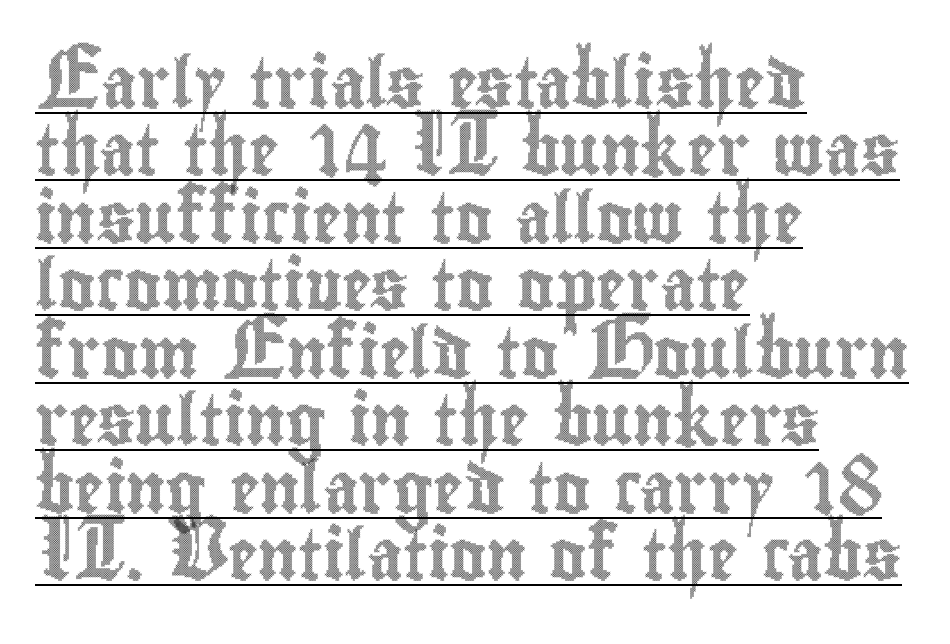
{"italic": "no", "width": "condensed", "x_height": "small", "monospaced": "no", "underline": "yes", "align": "left", "line_spacing": "normal", "line_spacing_ratio": 1.35, "letter_spacing": "normal", "letter_spacing_em": 0.0, "glyph_px": 50}
